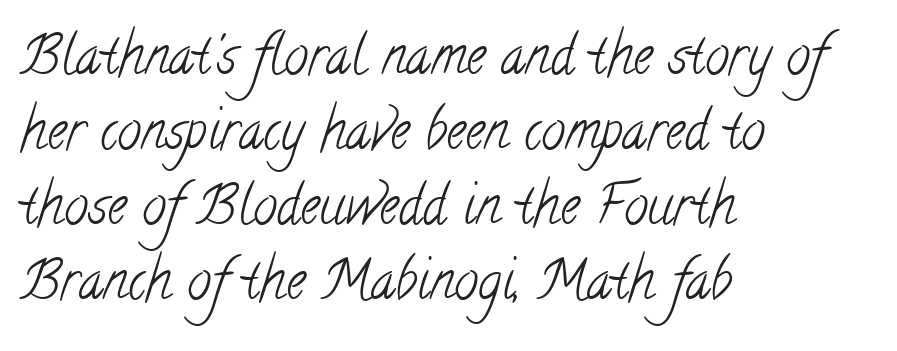
{"bold": "no", "weight": "light", "width": "condensed", "stroke_contrast": "low", "x_height": "small", "monospaced": "no", "underline": "no", "align": "left", "line_spacing": "normal", "line_spacing_ratio": 1.39, "letter_spacing": "normal", "letter_spacing_em": 0.0, "glyph_px": 54}
